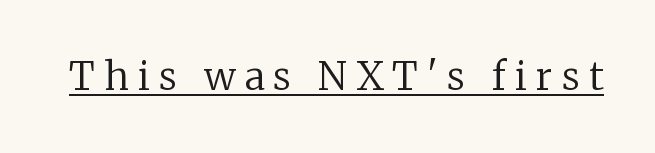
Font category for this specimen: serif. Underline: present. Looks like regular typesetting: each glyph gets only the width it needs. Unbolded letterforms with no extra heft.
